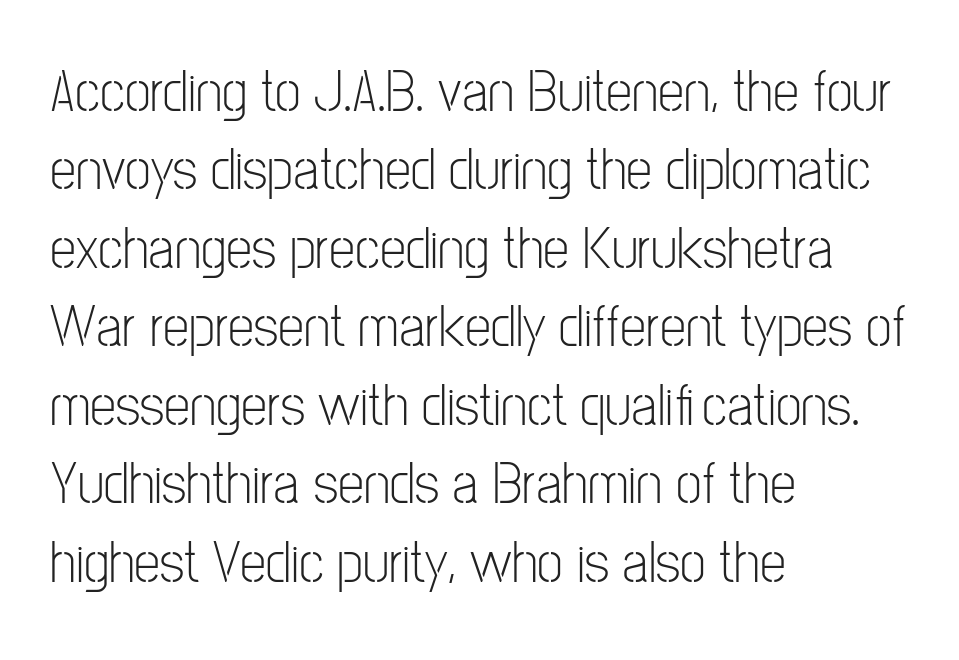
Every row of glyphs begins at an identical x-position on the left. The type is set solid horizontally, with unmodified tracking. Unmarked baselines from the first word to the last. Tall strokes in this sample are plumb rather than angled.
